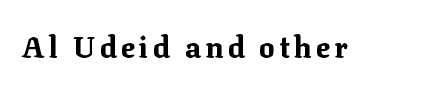
Q: Is the text bold? A: Yes.
Q: Is the text italic (slanted)? A: No, it is upright.
Q: Is the typeface a serif or a sans-serif typeface? A: Serif.
Q: Is the text underlined? A: No.
Q: Width (condensed, normal, or wide)? A: Normal.
Q: Stroke contrast? A: Medium.
Q: x-height? A: Medium.
Q: Monospaced? A: No.
